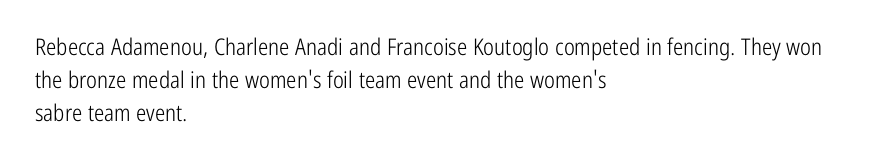
The image shows 23 px text type, upright; set left-aligned, normal line spacing (1.44x), normal letter spacing, not underlined.
